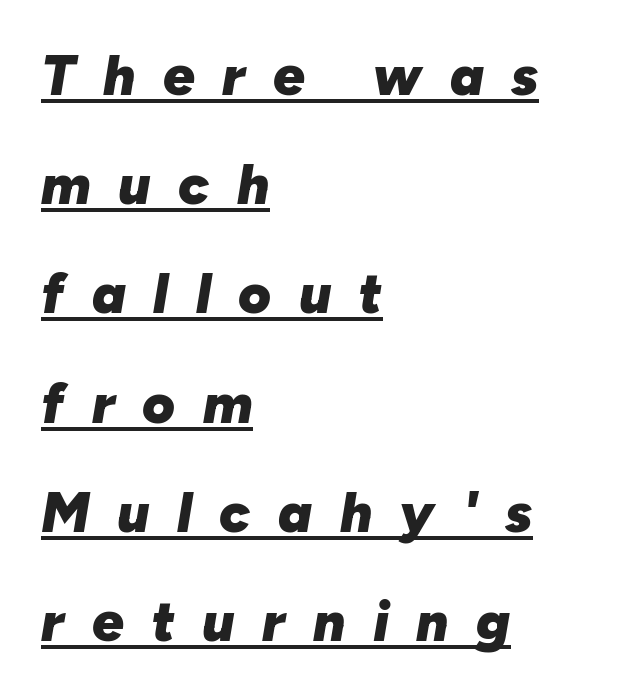
The space between consecutive lines is lavish. The lettering is marked with a stroke running underneath it. Loose tracking; the words dissolve into strings of separated letters. There's an unmistakable incline to the writing here. These words are printed bold, with thick strokes throughout. Do the characters align in a grid? No, the font is proportional.
